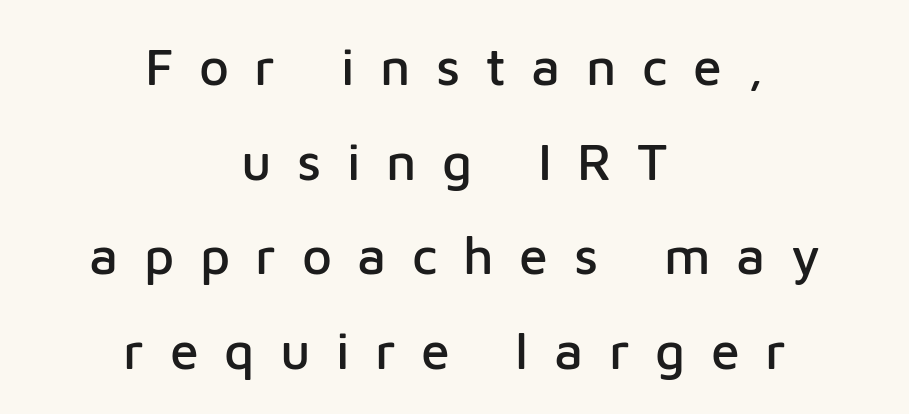
{"serif": "no", "italic": "no", "width": "normal", "stroke_contrast": "low", "x_height": "medium", "monospaced": "no", "underline": "no", "align": "center", "line_spacing_ratio": 1.82, "letter_spacing": "wide", "letter_spacing_em": 0.49, "glyph_px": 52}
